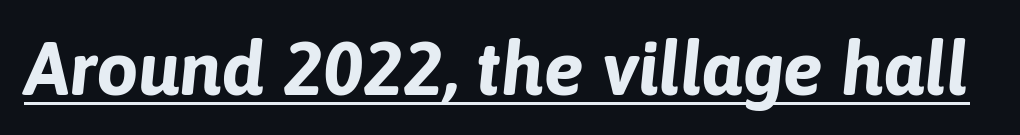
The image shows 75 px bold type, italic (leaning right); set normal letter spacing, underlined; low stroke contrast and a medium x-height.
